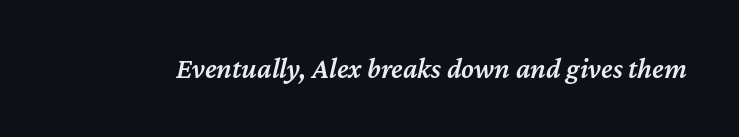
{"italic": "yes", "lean": "right", "slant_degrees": 12, "bold": "semi", "weight": "semibold", "width": "normal", "stroke_contrast": "medium", "x_height": "medium", "monospaced": "no", "underline": "no", "letter_spacing": "normal", "letter_spacing_em": 0.0, "glyph_px": 29}
